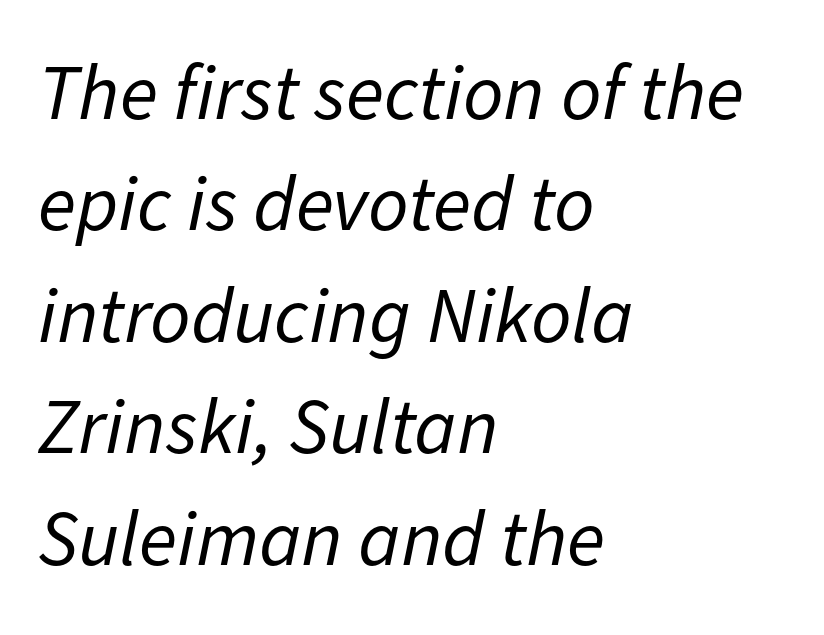
The image shows 79 px regular-weight type, italic (leaning right); set left-aligned, normal line spacing (1.41x), normal letter spacing, not underlined; low stroke contrast and a medium x-height.
